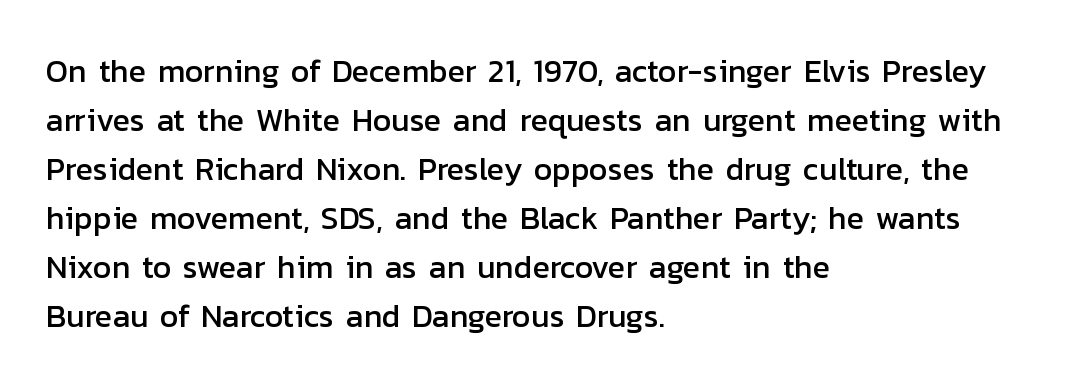
The image shows 32 px sans-serif type, upright; set left-aligned, normal line spacing (1.53x), normal letter spacing, not underlined; low stroke contrast and a medium x-height.
